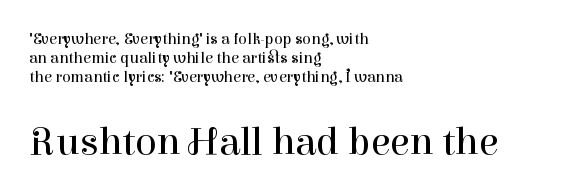
Do the letters lean? They stand straight. Proportional: the letters do not fall into vertical columns. Inter-character spacing is left at the font's built-in metrics. Teacher's note: observe the even left margin — that is flush-left alignment. This reads as an unemphasized weight, regular at the heaviest. Letterform terminals end in serifs throughout the passage.
